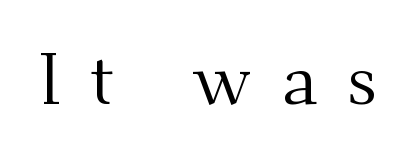
{"serif": "yes", "italic": "no", "bold": "no", "weight": "regular", "width": "normal", "stroke_contrast": "medium", "x_height": "small", "monospaced": "no", "underline": "no", "letter_spacing": "wide", "letter_spacing_em": 0.41, "glyph_px": 73}
